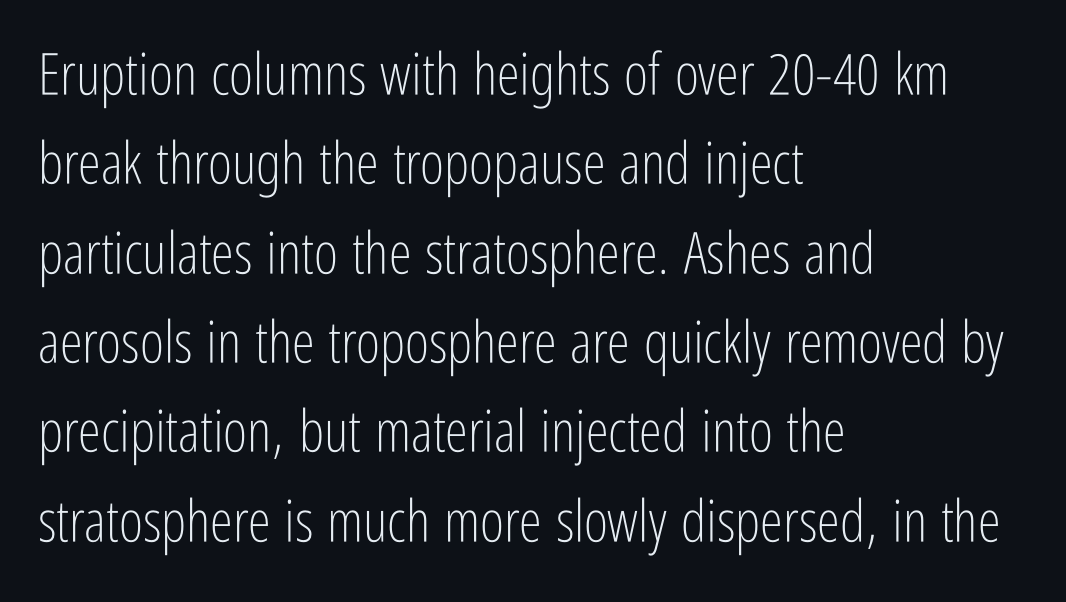
Q: Is the text bold? A: No.
Q: Is the text italic (slanted)? A: No, it is upright.
Q: Is the typeface a serif or a sans-serif typeface? A: Sans-serif.
Q: Is the text underlined? A: No.
Q: How is the paragraph aligned? A: Left-aligned.
Q: Is the spacing between letters normal or unusually wide? A: Normal.
Q: Is the spacing between lines tight, normal or loose? A: Normal.
Q: Width (condensed, normal, or wide)? A: Condensed.
Q: Stroke contrast? A: Low.
Q: x-height? A: Medium.
Q: Monospaced? A: No.
